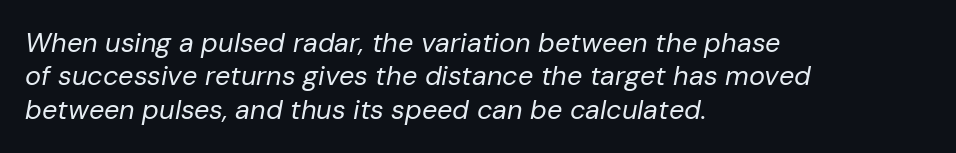
The font is comparable to plain body text, perhaps lighter. Nothing unusual about the tracking: characters are spaced as the font intends. Horizontally, the lines are justified to the leading edge only. The specimen omits any rule beneath the text block's lines. A typesetter would mark this as italic.
